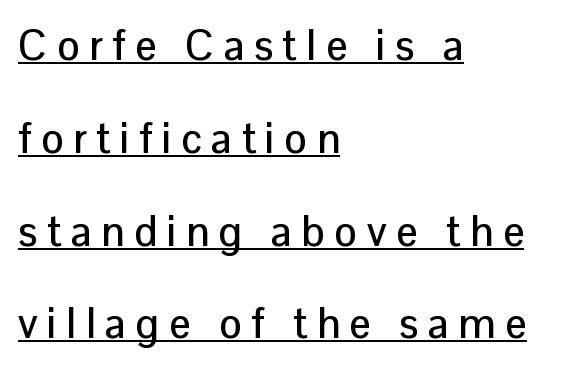
The image shows 42 px sans-serif type, upright; set left-aligned, loose line spacing (2.21x), unusually wide letter spacing (+0.23 em), underlined; low stroke contrast and a medium x-height.
